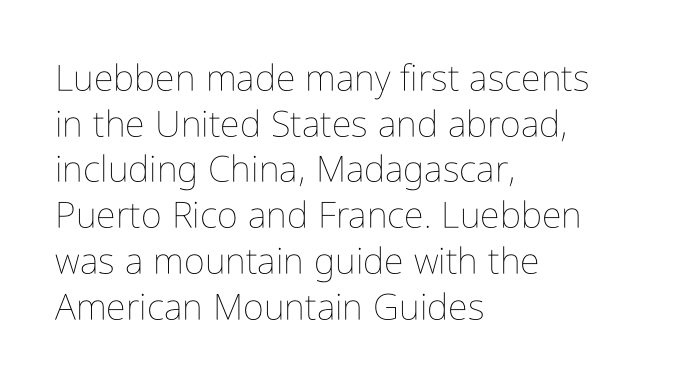
The image shows 36 px thin, condensed type, upright; set left-aligned, normal line spacing (1.27x), normal letter spacing, not underlined; low stroke contrast and a medium x-height.
